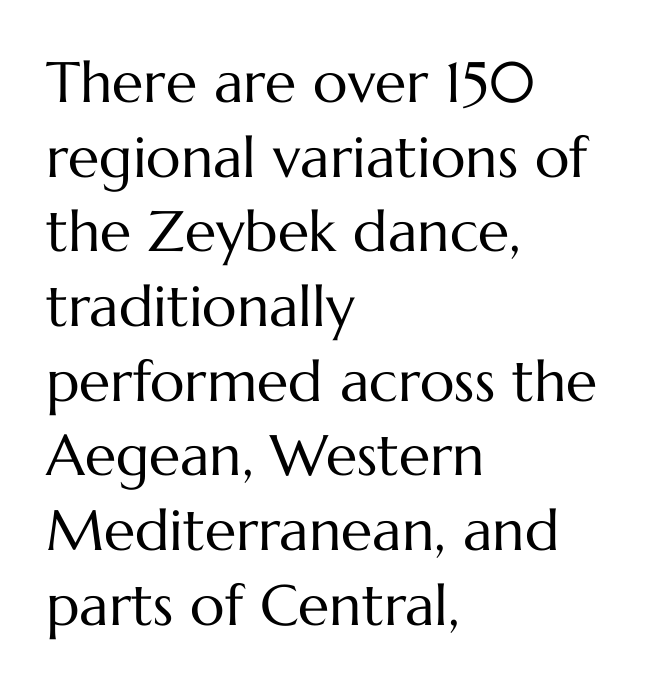
The image shows 57 px regular-weight type, upright; set left-aligned, normal line spacing (1.31x), normal letter spacing, not underlined; medium stroke contrast and a medium x-height.
